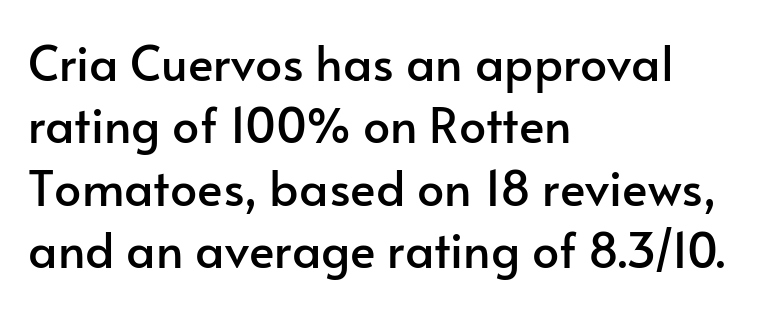
{"serif": "no", "italic": "no", "width": "normal", "stroke_contrast": "low", "x_height": "small", "monospaced": "no", "underline": "no", "align": "left", "line_spacing": "normal", "line_spacing_ratio": 1.3, "letter_spacing": "normal", "letter_spacing_em": 0.0, "glyph_px": 48}
